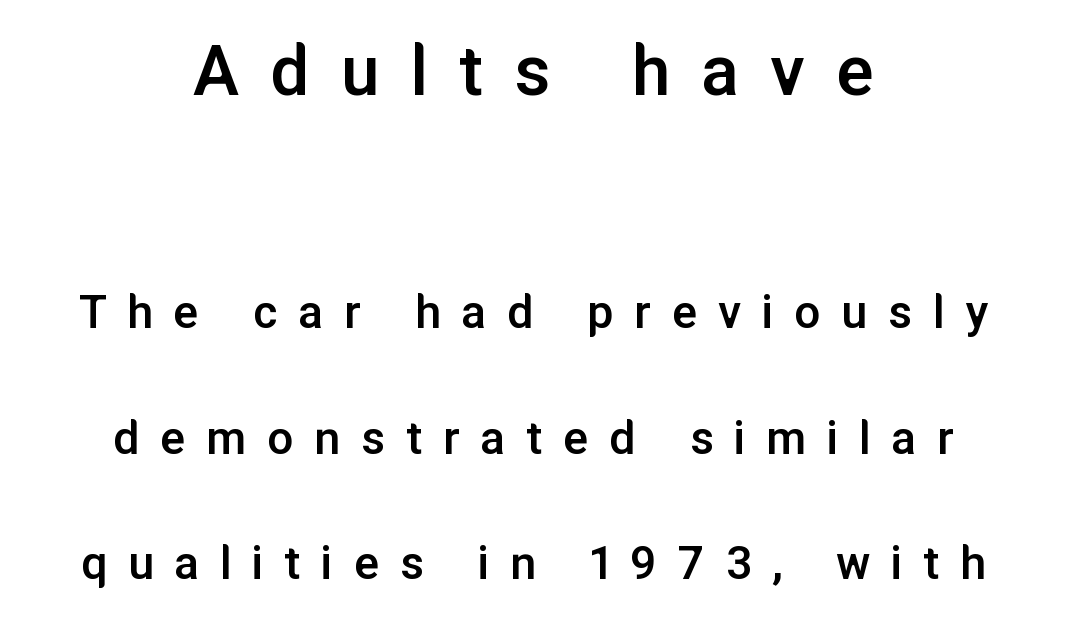
Q: Is the text bold? A: Semi-bold.
Q: Is the text italic (slanted)? A: No, it is upright.
Q: Is the typeface a serif or a sans-serif typeface? A: Sans-serif.
Q: Is the text underlined? A: No.
Q: How is the paragraph aligned? A: Centered.
Q: Is the spacing between letters normal or unusually wide? A: Unusually wide.
Q: Is the spacing between lines tight, normal or loose? A: Loose.
Q: Which block of text is set in a larger size, the first (top) or the second (bottom)? A: The first (top) one.
Q: Width (condensed, normal, or wide)? A: Normal.
Q: Stroke contrast? A: Low.
Q: x-height? A: Medium.
Q: Monospaced? A: No.
